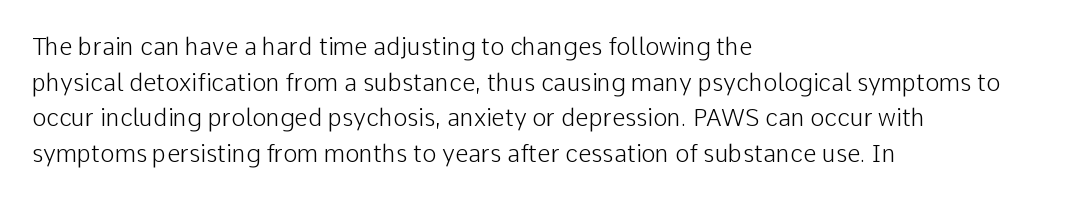
{"italic": "no", "bold": "no", "underline": "no", "align": "left", "line_spacing": "normal", "line_spacing_ratio": 1.48, "letter_spacing": "normal", "letter_spacing_em": 0.0, "glyph_px": 24}
